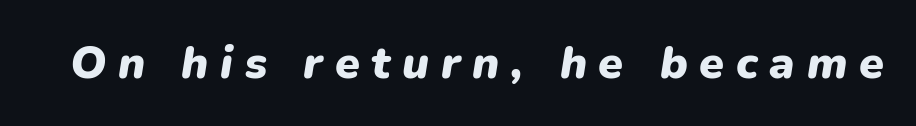
The image shows 45 px heavy type, italic (leaning right); set unusually wide letter spacing (+0.26 em), not underlined; low stroke contrast and a medium x-height.
